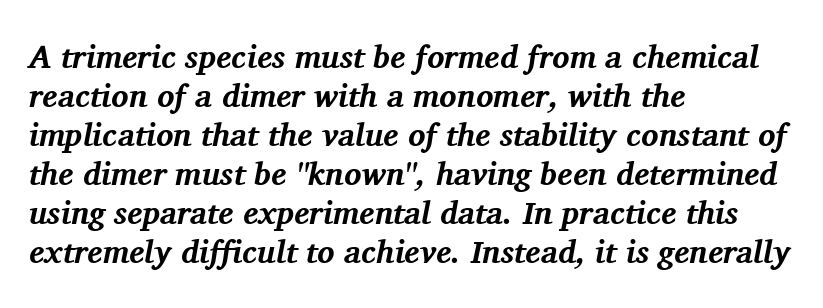
The image shows 32 px bold serif type, italic (leaning right); set left-aligned, line spacing 1.22x, normal letter spacing, not underlined; medium stroke contrast and a medium x-height.
